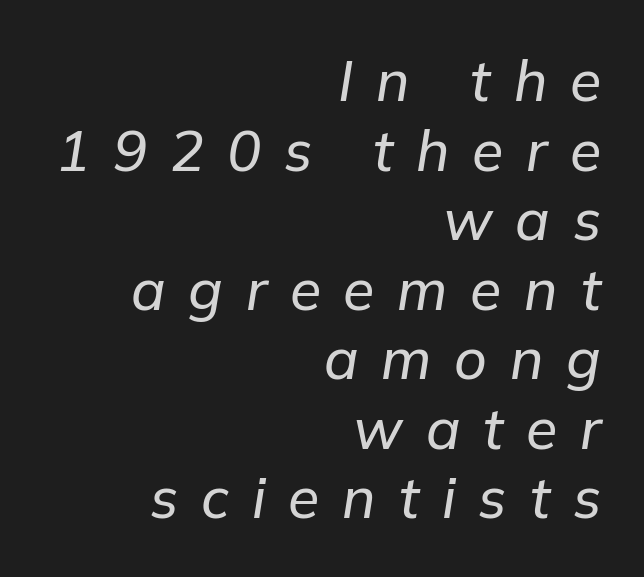
Q: Is the text italic (slanted)? A: Yes, it leans right by about 9 degrees.
Q: Is the text underlined? A: No.
Q: How is the paragraph aligned? A: Right-aligned.
Q: Is the spacing between letters normal or unusually wide? A: Unusually wide.
Q: Width (condensed, normal, or wide)? A: Normal.
Q: Stroke contrast? A: Low.
Q: x-height? A: Medium.
Q: Monospaced? A: No.
